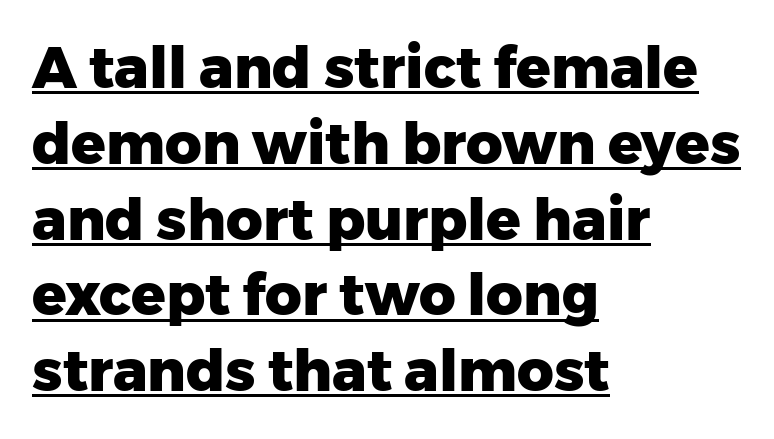
{"serif": "no", "italic": "no", "bold": "yes", "weight": "heavy", "width": "normal", "stroke_contrast": "low", "x_height": "medium", "monospaced": "no", "underline": "yes", "align": "left", "line_spacing": "normal", "line_spacing_ratio": 1.33, "letter_spacing": "normal", "letter_spacing_em": 0.0, "glyph_px": 57}
